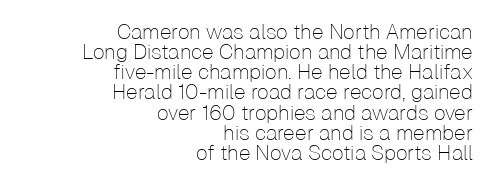
The image shows 21 px text type, upright; set right-aligned, tight line spacing (0.96x), normal letter spacing, not underlined.
